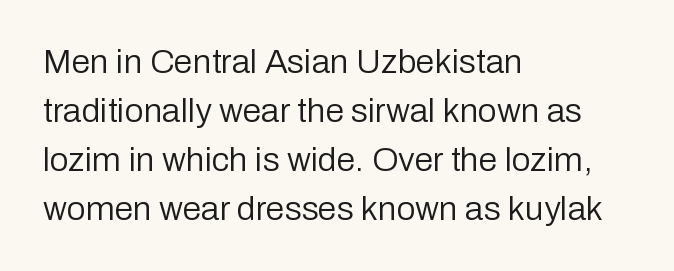
Q: Is the text bold? A: No.
Q: Is the text italic (slanted)? A: No, it is upright.
Q: Is the typeface a serif or a sans-serif typeface? A: Sans-serif.
Q: Is the text underlined? A: No.
Q: How is the paragraph aligned? A: Left-aligned.
Q: Is the spacing between letters normal or unusually wide? A: Normal.
Q: Is the spacing between lines tight, normal or loose? A: Normal.
Q: Width (condensed, normal, or wide)? A: Normal.
Q: Stroke contrast? A: Low.
Q: x-height? A: Medium.
Q: Monospaced? A: No.
